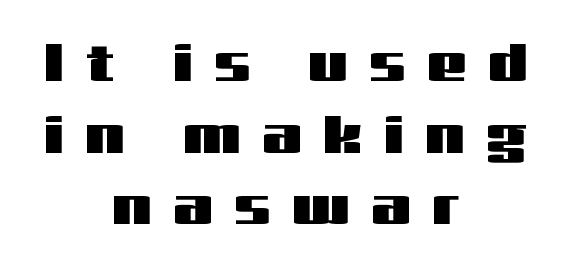
The image shows 56 px wide sans-serif type, upright; set centered, normal line spacing (1.28x), unusually wide letter spacing (+0.39 em), not underlined; medium stroke contrast and a medium x-height.
